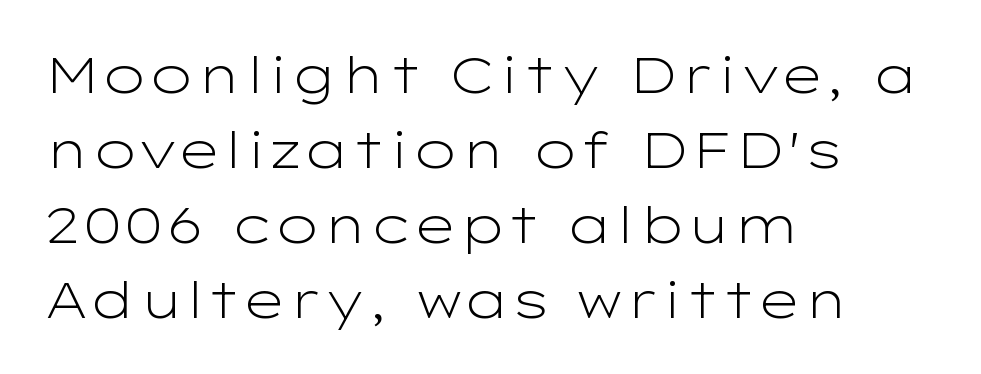
{"serif": "no", "italic": "no", "bold": "no", "weight": "light", "width": "wide", "stroke_contrast": "low", "x_height": "medium", "monospaced": "no", "underline": "no", "align": "left", "line_spacing": "normal", "line_spacing_ratio": 1.5, "letter_spacing": "normal", "letter_spacing_em": 0.0, "glyph_px": 50}
